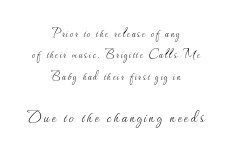
Q: Is the text bold? A: No.
Q: Is the text italic (slanted)? A: Yes.
Q: Is the text underlined? A: No.
Q: How is the paragraph aligned? A: Centered.
Q: Is the spacing between lines tight, normal or loose? A: Normal.
Q: Which block of text is set in a larger size, the first (top) or the second (bottom)? A: The second (bottom) one.
